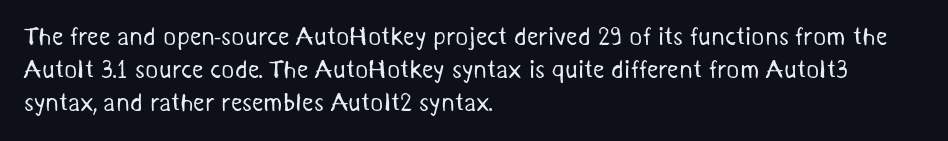
Q: Is the text bold? A: No.
Q: Is the text underlined? A: No.
Q: How is the paragraph aligned? A: Left-aligned.
Q: Is the spacing between letters normal or unusually wide? A: Normal.
Q: Is the spacing between lines tight, normal or loose? A: Normal.
